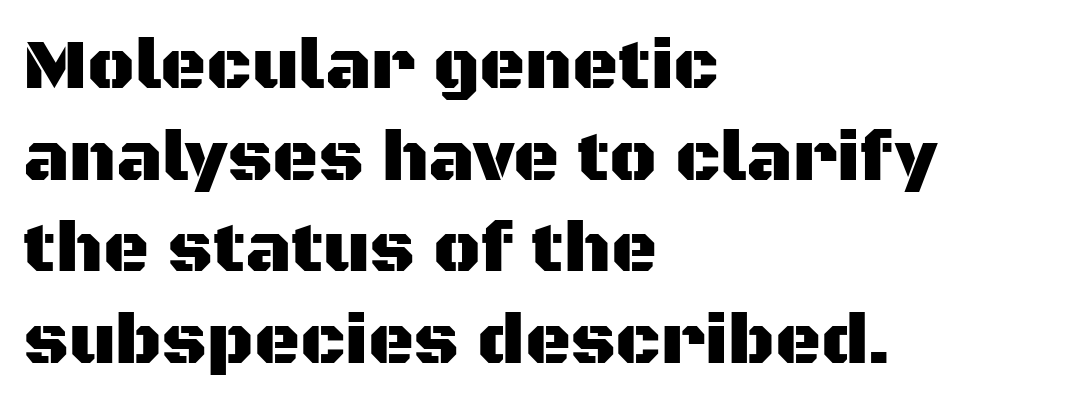
{"serif": "no", "italic": "no", "width": "normal", "stroke_contrast": "medium", "x_height": "large", "monospaced": "no", "underline": "no", "align": "left", "line_spacing": "normal", "line_spacing_ratio": 1.29, "letter_spacing": "normal", "letter_spacing_em": 0.0, "glyph_px": 71}
